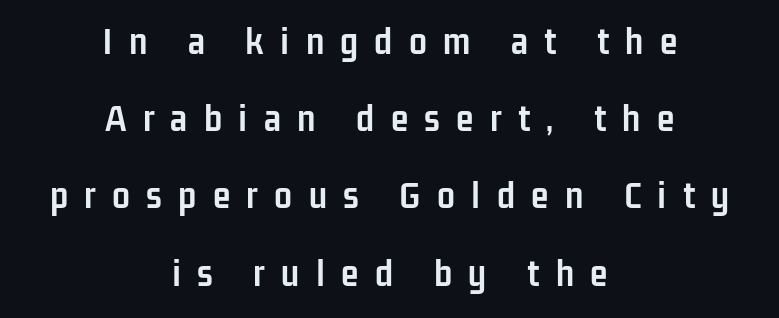
{"serif": "no", "italic": "no", "bold": "yes", "weight": "semibold", "width": "condensed", "stroke_contrast": "low", "x_height": "medium", "monospaced": "no", "underline": "no", "align": "center", "line_spacing": "loose", "line_spacing_ratio": 1.93, "letter_spacing": "wide", "letter_spacing_em": 0.41, "glyph_px": 40}
